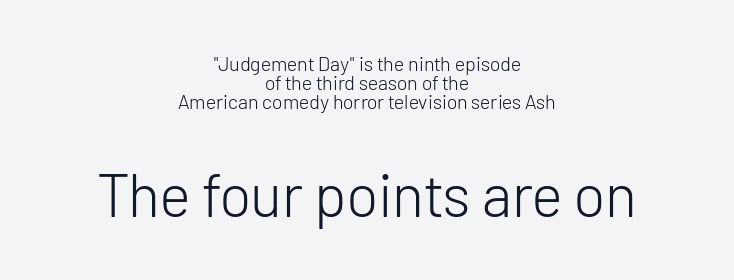
{"serif": "no", "italic": "no", "bold": "no", "weight": "light", "width": "normal", "stroke_contrast": "low", "x_height": "medium", "monospaced": "no", "underline": "no", "align": "center", "line_spacing": "tight", "line_spacing_ratio": 0.96, "letter_spacing": "normal", "letter_spacing_em": 0.0, "larger_block": "second", "size_ratio": 3.0, "glyph_px": 60}
